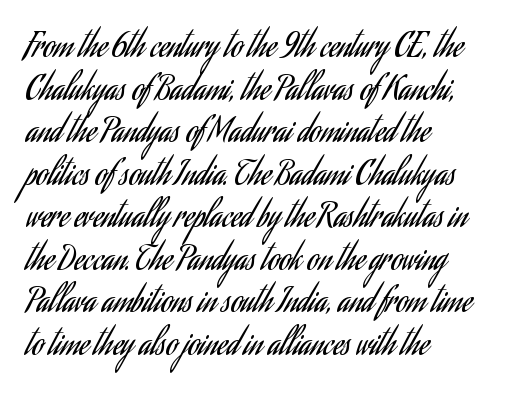
Q: Is the text bold? A: No.
Q: Is the text italic (slanted)? A: Yes.
Q: Is the typeface a serif or a sans-serif typeface? A: Sans-serif.
Q: Is the text underlined? A: No.
Q: How is the paragraph aligned? A: Left-aligned.
Q: Is the spacing between letters normal or unusually wide? A: Normal.
Q: Is the spacing between lines tight, normal or loose? A: Normal.
Q: Width (condensed, normal, or wide)? A: Condensed.
Q: Stroke contrast? A: Low.
Q: x-height? A: Small.
Q: Monospaced? A: No.
